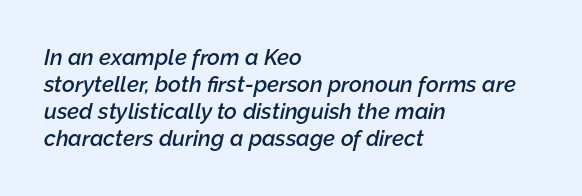
The image shows 22 px text type, italic (leaning right); set left-aligned, line spacing 1.22x, normal letter spacing, not underlined.
